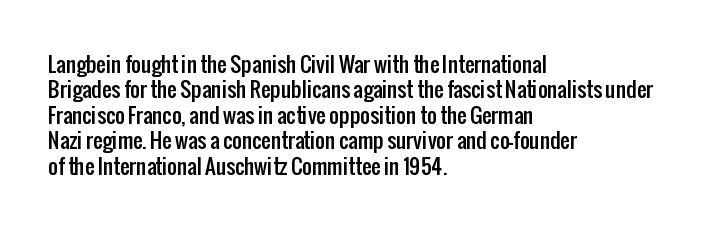
{"italic": "no", "underline": "no", "align": "left", "line_spacing_ratio": 1.21, "letter_spacing": "normal", "letter_spacing_em": 0.0, "glyph_px": 21}
